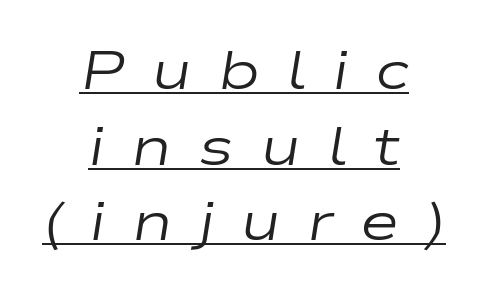
{"italic": "yes", "lean": "right", "slant_degrees": 9, "bold": "no", "weight": "regular", "width": "wide", "stroke_contrast": "low", "x_height": "medium", "monospaced": "no", "underline": "yes", "align": "center", "line_spacing": "normal", "line_spacing_ratio": 1.4, "letter_spacing": "wide", "letter_spacing_em": 0.48, "glyph_px": 54}
